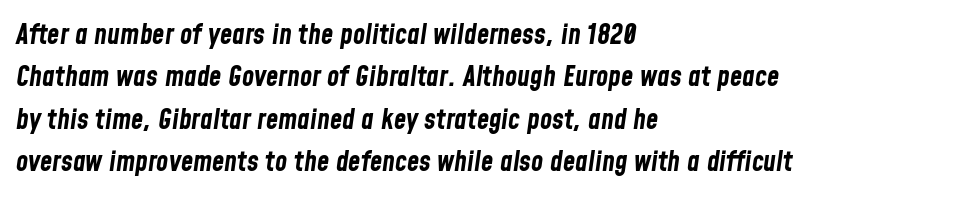
The lettering tilts uniformly, giving the passage an italic look. The strokes are fattened all the way to bold. The rendering uses natural spacing where letterforms have individual widths. Line starts are locked; line ends wander. Tracking here is standard; glyphs follow each other at the usual distance.
